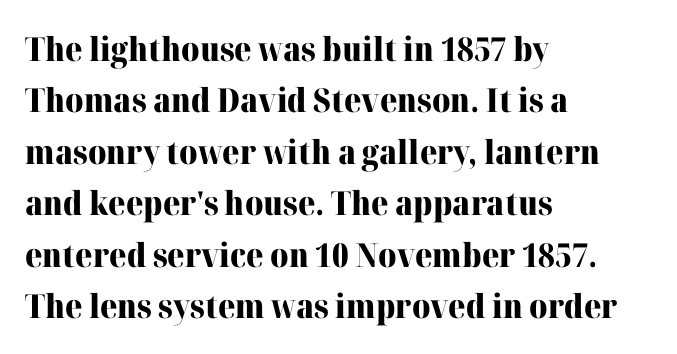
{"serif": "yes", "italic": "no", "bold": "yes", "weight": "heavy", "width": "normal", "stroke_contrast": "high", "x_height": "medium", "monospaced": "no", "underline": "no", "align": "left", "line_spacing": "normal", "line_spacing_ratio": 1.56, "letter_spacing": "normal", "letter_spacing_em": 0.0, "glyph_px": 33}
